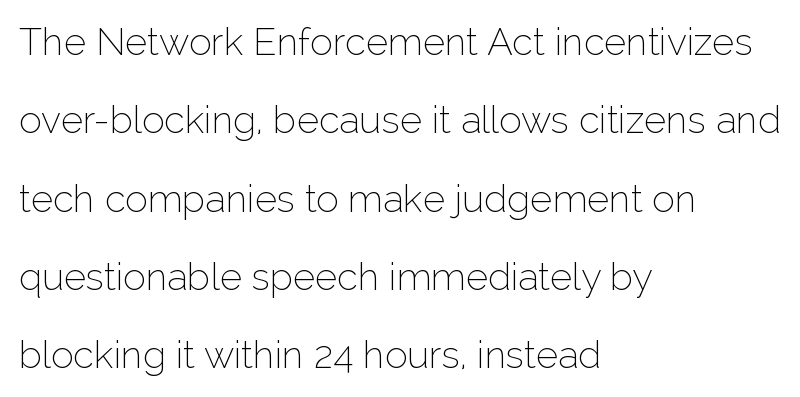
Q: Is the text bold? A: No.
Q: Is the text italic (slanted)? A: No, it is upright.
Q: Is the typeface a serif or a sans-serif typeface? A: Sans-serif.
Q: Is the text underlined? A: No.
Q: How is the paragraph aligned? A: Left-aligned.
Q: Is the spacing between letters normal or unusually wide? A: Normal.
Q: Is the spacing between lines tight, normal or loose? A: Loose.
Q: Width (condensed, normal, or wide)? A: Normal.
Q: Stroke contrast? A: Low.
Q: x-height? A: Medium.
Q: Monospaced? A: No.
